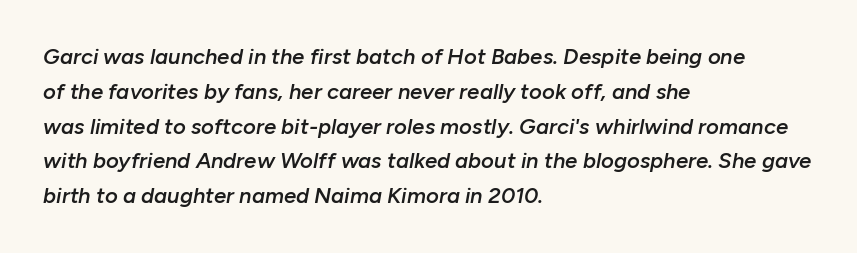
A clean baseline with only descenders dipping below it. Line beginnings align vertically; line endings do not. The face used here is rendered with its standard letterfit. Honestly, the row spacing looks completely unremarkable. It's the slanting kind of type.
